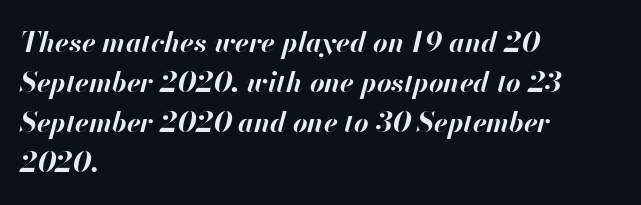
Visually the block forms a straight wall on the left and a jagged coastline on the right. The letters sit at their default tracking, neither squeezed nor spread. Underlining? Definitely not there. The block of text has a typical density, with ordinary space between rows. This sample has the flowing, uneven cadence of proportional lettering.
